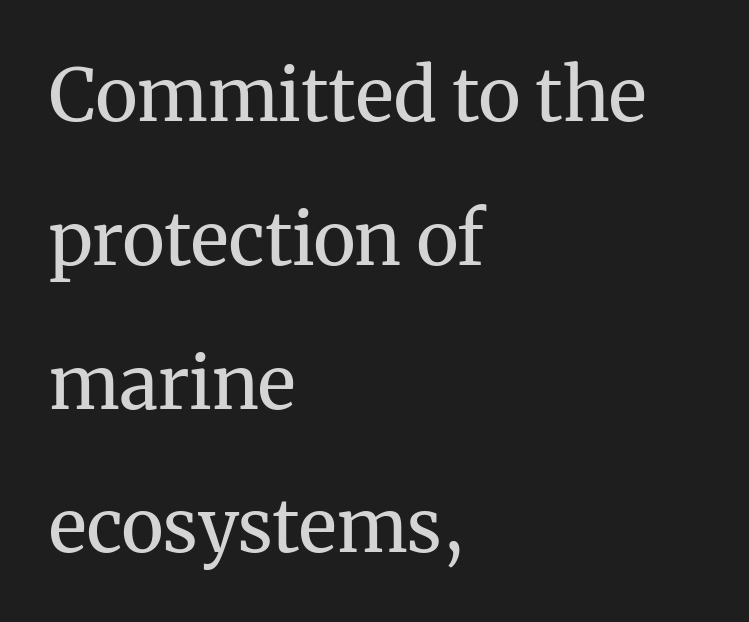
The image shows 73 px regular-weight serif type, upright; set left-aligned, loose line spacing (1.97x), normal letter spacing, not underlined; medium stroke contrast and a medium x-height.
